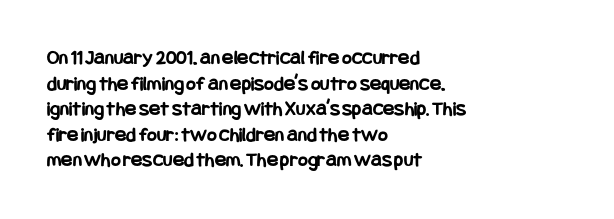
Q: Is the text bold? A: Yes.
Q: Is the text italic (slanted)? A: No, it is upright.
Q: Is the text underlined? A: No.
Q: How is the paragraph aligned? A: Left-aligned.
Q: Is the spacing between letters normal or unusually wide? A: Normal.
